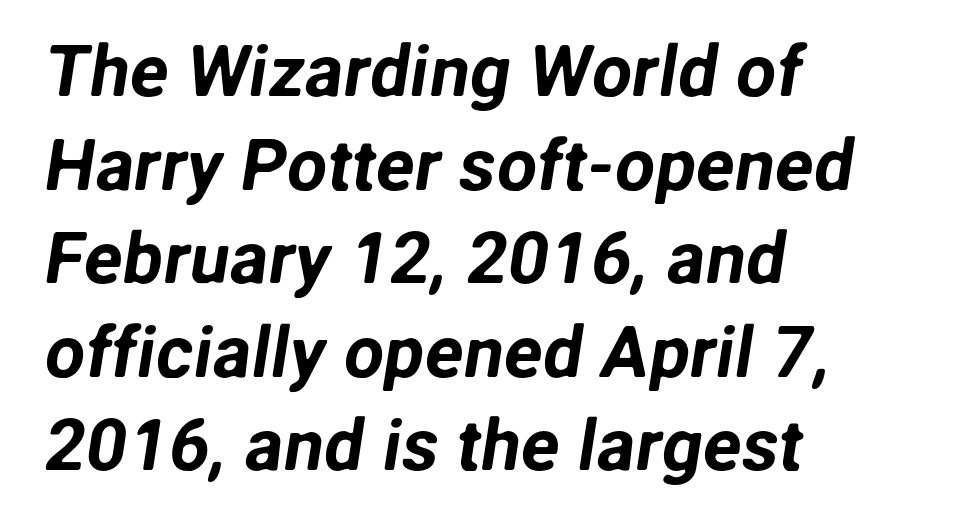
The image shows 72 px sans-serif type; set left-aligned, normal line spacing (1.3x), normal letter spacing, not underlined; low stroke contrast and a medium x-height.
